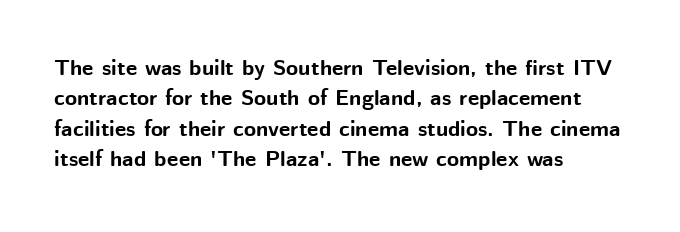
Q: Is the text bold? A: Yes.
Q: Is the text italic (slanted)? A: No, it is upright.
Q: Is the text underlined? A: No.
Q: How is the paragraph aligned? A: Left-aligned.
Q: Is the spacing between letters normal or unusually wide? A: Normal.
Q: Is the spacing between lines tight, normal or loose? A: Normal.
